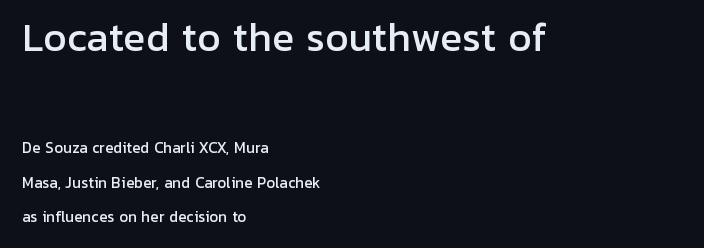
{"serif": "no", "italic": "no", "width": "normal", "stroke_contrast": "low", "x_height": "medium", "monospaced": "no", "underline": "no", "align": "left", "line_spacing": "loose", "line_spacing_ratio": 2.45, "letter_spacing": "normal", "letter_spacing_em": 0.0, "larger_block": "first", "size_ratio": 2.64, "glyph_px": 37}
